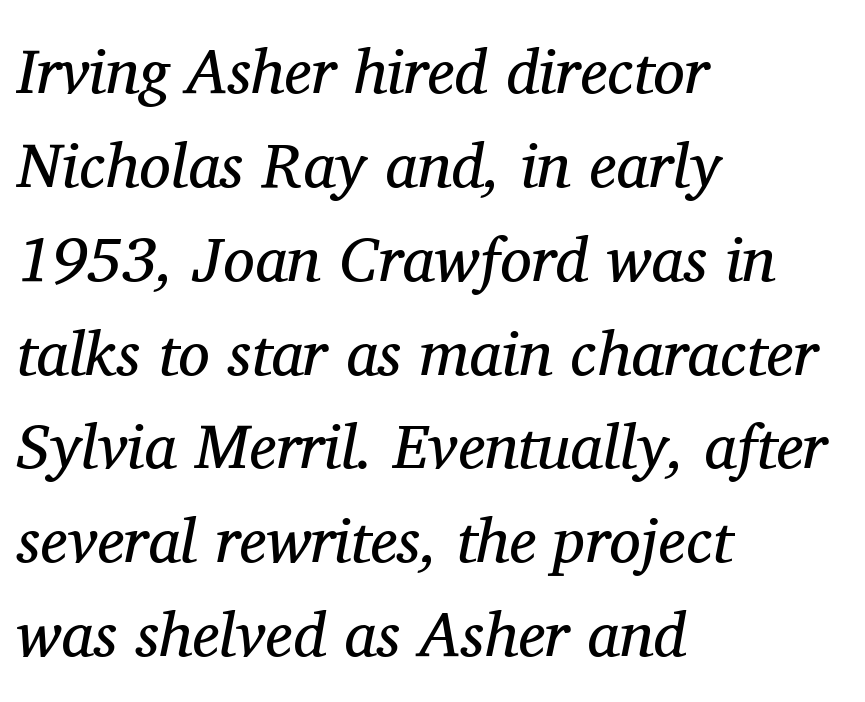
{"serif": "yes", "italic": "yes", "lean": "right", "slant_degrees": 11, "bold": "no", "weight": "regular", "width": "normal", "stroke_contrast": "medium", "x_height": "medium", "monospaced": "no", "underline": "no", "align": "left", "line_spacing": "normal", "line_spacing_ratio": 1.49, "letter_spacing": "normal", "letter_spacing_em": 0.0, "glyph_px": 63}
